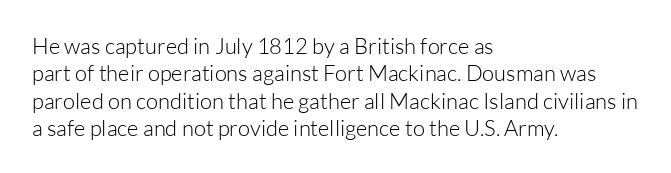
Q: Is the text bold? A: No.
Q: Is the text italic (slanted)? A: No, it is upright.
Q: Is the text underlined? A: No.
Q: How is the paragraph aligned? A: Left-aligned.
Q: Is the spacing between letters normal or unusually wide? A: Normal.
